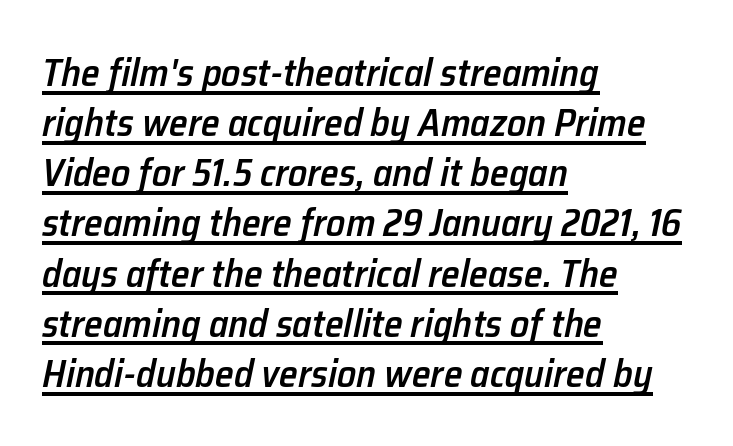
Q: Is the text bold? A: Semi-bold.
Q: Is the text italic (slanted)? A: Yes, it leans right by about 12 degrees.
Q: Is the text underlined? A: Yes.
Q: How is the paragraph aligned? A: Left-aligned.
Q: Is the spacing between letters normal or unusually wide? A: Normal.
Q: Is the spacing between lines tight, normal or loose? A: Normal.
Q: Width (condensed, normal, or wide)? A: Normal.
Q: Stroke contrast? A: Low.
Q: x-height? A: Medium.
Q: Monospaced? A: No.
